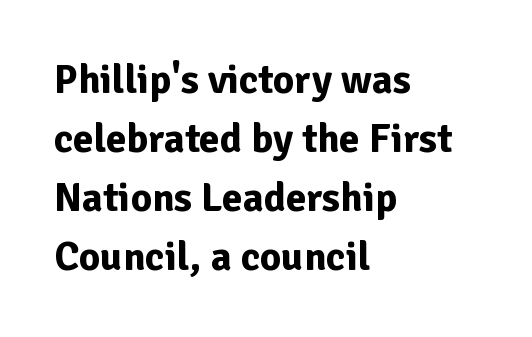
Q: Is the text bold? A: Yes.
Q: Is the text italic (slanted)? A: No, it is upright.
Q: Is the typeface a serif or a sans-serif typeface? A: Sans-serif.
Q: Is the text underlined? A: No.
Q: How is the paragraph aligned? A: Left-aligned.
Q: Is the spacing between letters normal or unusually wide? A: Normal.
Q: Is the spacing between lines tight, normal or loose? A: Normal.
Q: Width (condensed, normal, or wide)? A: Normal.
Q: Stroke contrast? A: Low.
Q: x-height? A: Medium.
Q: Monospaced? A: No.
